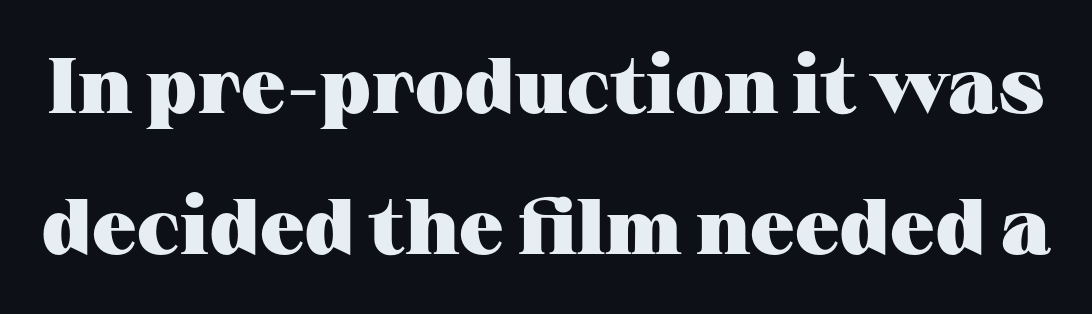
Q: Is the text bold? A: Yes.
Q: Is the text italic (slanted)? A: No, it is upright.
Q: Is the typeface a serif or a sans-serif typeface? A: Serif.
Q: Is the text underlined? A: No.
Q: Is the spacing between letters normal or unusually wide? A: Normal.
Q: Width (condensed, normal, or wide)? A: Wide.
Q: Stroke contrast? A: Medium.
Q: x-height? A: Medium.
Q: Monospaced? A: No.
